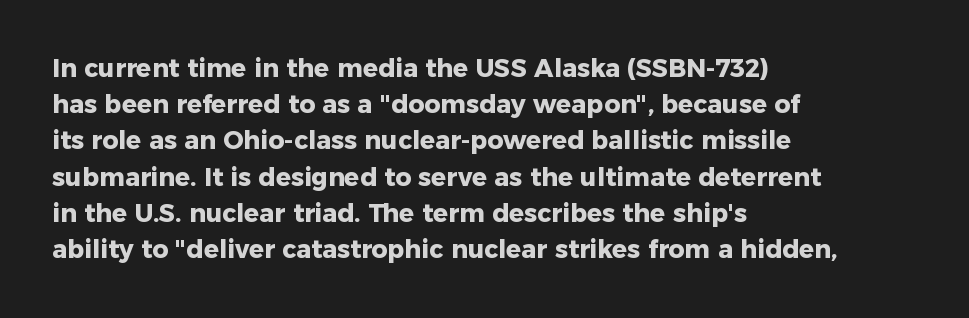
Q: Is the text bold? A: Yes.
Q: Is the text italic (slanted)? A: No, it is upright.
Q: Is the text underlined? A: No.
Q: How is the paragraph aligned? A: Left-aligned.
Q: Is the spacing between letters normal or unusually wide? A: Normal.
Q: Is the spacing between lines tight, normal or loose? A: Normal.
